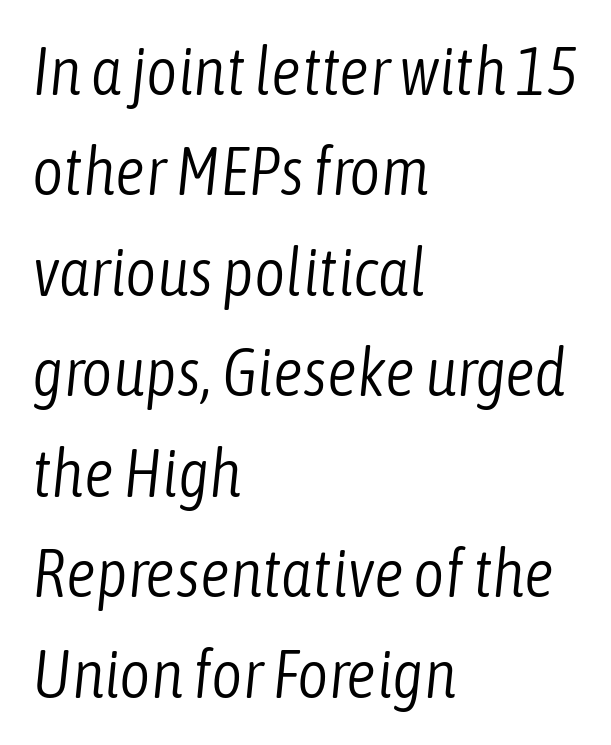
Q: Is the text bold? A: No.
Q: Is the text italic (slanted)? A: Yes, it leans right by about 6 degrees.
Q: Is the text underlined? A: No.
Q: How is the paragraph aligned? A: Left-aligned.
Q: Is the spacing between letters normal or unusually wide? A: Normal.
Q: Is the spacing between lines tight, normal or loose? A: Normal.
Q: Width (condensed, normal, or wide)? A: Condensed.
Q: Stroke contrast? A: Low.
Q: x-height? A: Medium.
Q: Monospaced? A: No.
